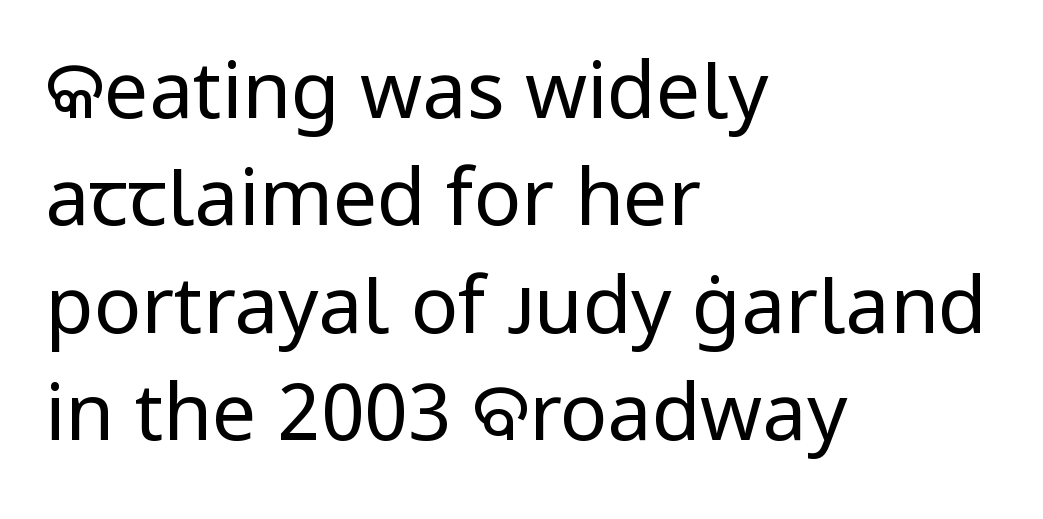
Evenly set lines give the paragraph a standard silhouette. Summary of weight: not heavy and not bold. Compared with typical body copy, the letter spacing here is the same. Nope, not italic — everything's standing straight. Glance below the letters and you will spot only blank space.
